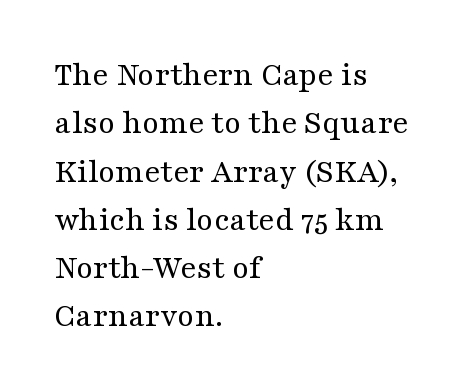
Q: Is the text bold? A: No.
Q: Is the text italic (slanted)? A: No, it is upright.
Q: Is the typeface a serif or a sans-serif typeface? A: Serif.
Q: Is the text underlined? A: No.
Q: How is the paragraph aligned? A: Left-aligned.
Q: Is the spacing between letters normal or unusually wide? A: Normal.
Q: Is the spacing between lines tight, normal or loose? A: Normal.
Q: Width (condensed, normal, or wide)? A: Wide.
Q: Stroke contrast? A: Medium.
Q: x-height? A: Medium.
Q: Monospaced? A: No.
